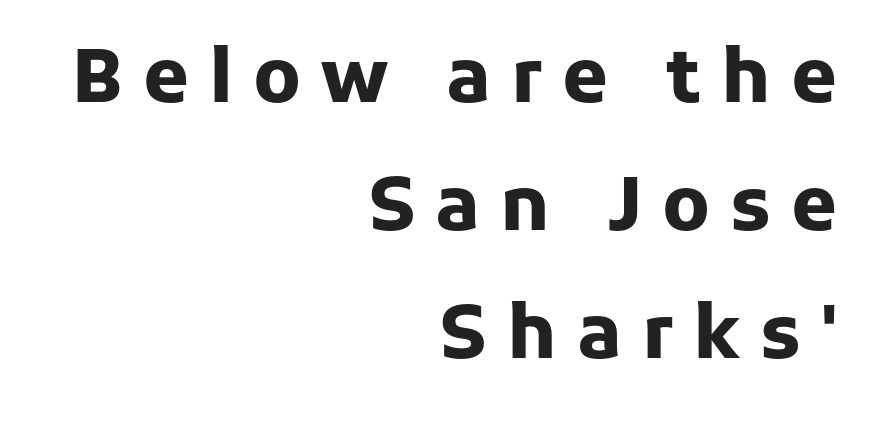
The image shows 74 px heavy sans-serif type, upright; set right-aligned, line spacing 1.73x, unusually wide letter spacing (+0.27 em), not underlined; low stroke contrast and a medium x-height.
